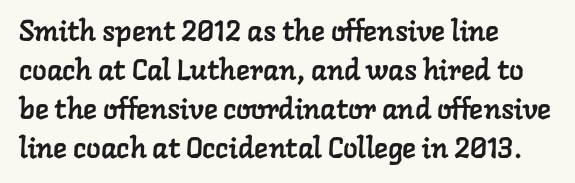
{"serif": "yes", "width": "normal", "stroke_contrast": "low", "x_height": "medium", "monospaced": "no", "underline": "no", "align": "left", "line_spacing": "normal", "line_spacing_ratio": 1.34, "letter_spacing": "normal", "letter_spacing_em": 0.0, "glyph_px": 29}
